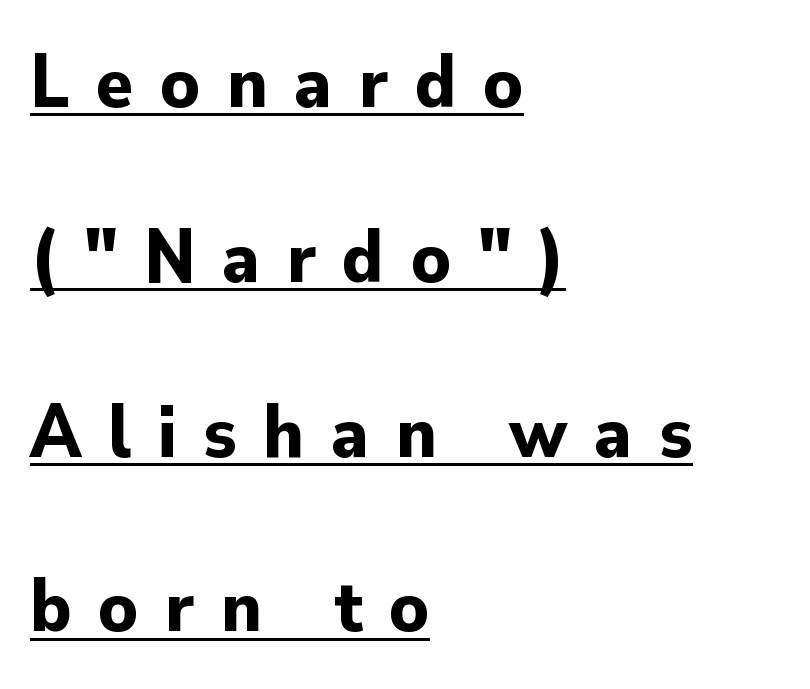
A typesetter would call this proportional, since set widths differ per character. In terms of weight, the rendering is a true, heavy bold. Baseline-to-baseline distance is far greater than the letter height. The setting favours the left margin, as ordinary paragraphs usually do.
